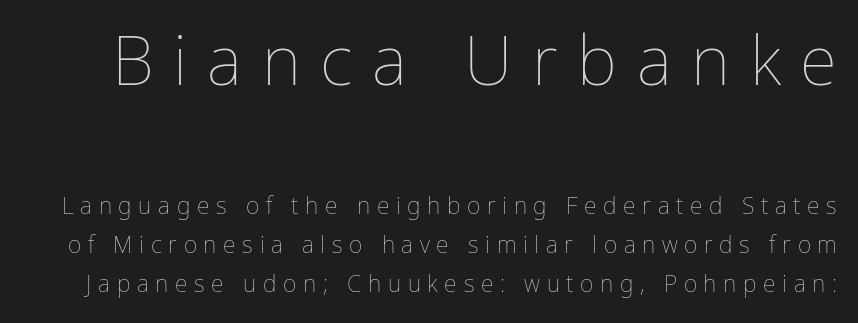
Q: Is the text bold? A: No.
Q: Is the text italic (slanted)? A: No, it is upright.
Q: Is the text underlined? A: No.
Q: Is the spacing between letters normal or unusually wide? A: Unusually wide.
Q: Which block of text is set in a larger size, the first (top) or the second (bottom)? A: The first (top) one.
Q: Width (condensed, normal, or wide)? A: Normal.
Q: Stroke contrast? A: Low.
Q: x-height? A: Medium.
Q: Monospaced? A: No.
